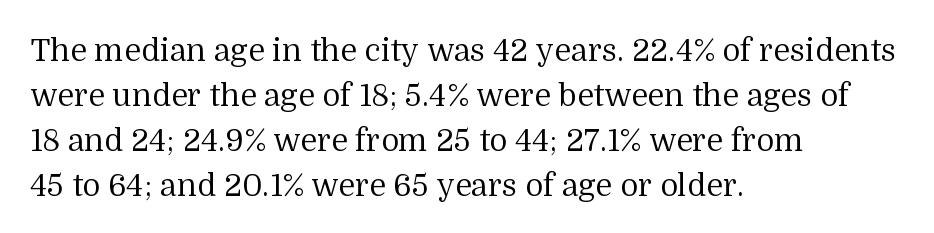
Q: Is the text bold? A: No.
Q: Is the text italic (slanted)? A: No, it is upright.
Q: Is the typeface a serif or a sans-serif typeface? A: Serif.
Q: Is the text underlined? A: No.
Q: How is the paragraph aligned? A: Left-aligned.
Q: Is the spacing between letters normal or unusually wide? A: Normal.
Q: Is the spacing between lines tight, normal or loose? A: Normal.
Q: Width (condensed, normal, or wide)? A: Normal.
Q: Stroke contrast? A: Medium.
Q: x-height? A: Medium.
Q: Monospaced? A: No.
